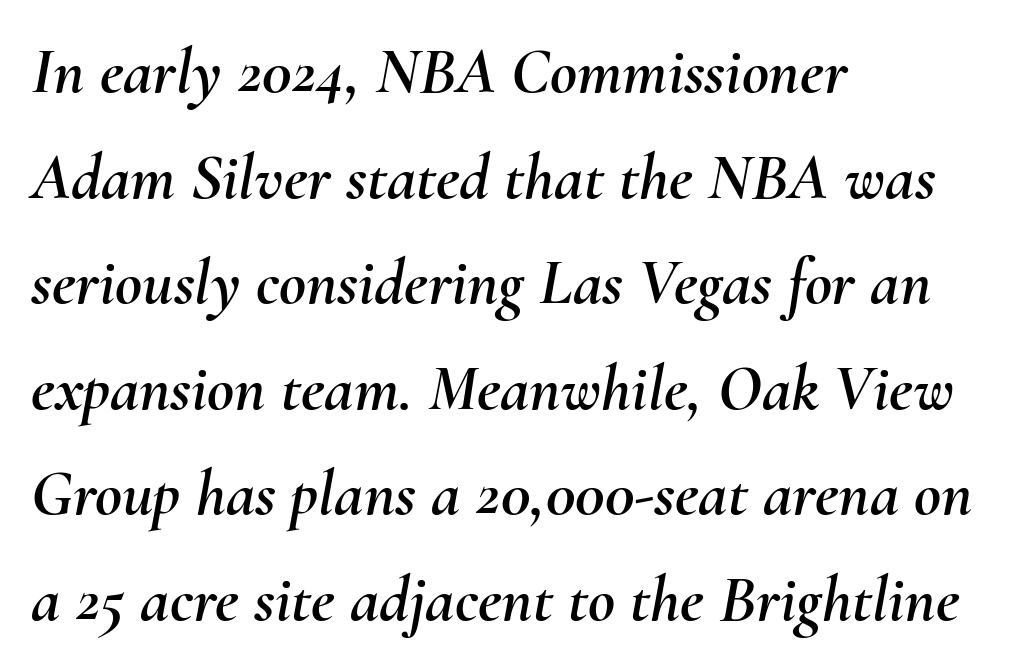
{"italic": "yes", "lean": "right", "slant_degrees": 10, "width": "normal", "stroke_contrast": "medium", "x_height": "small", "monospaced": "no", "underline": "no", "align": "left", "line_spacing": "normal", "line_spacing_ratio": 1.6, "letter_spacing": "normal", "letter_spacing_em": 0.0, "glyph_px": 66}
